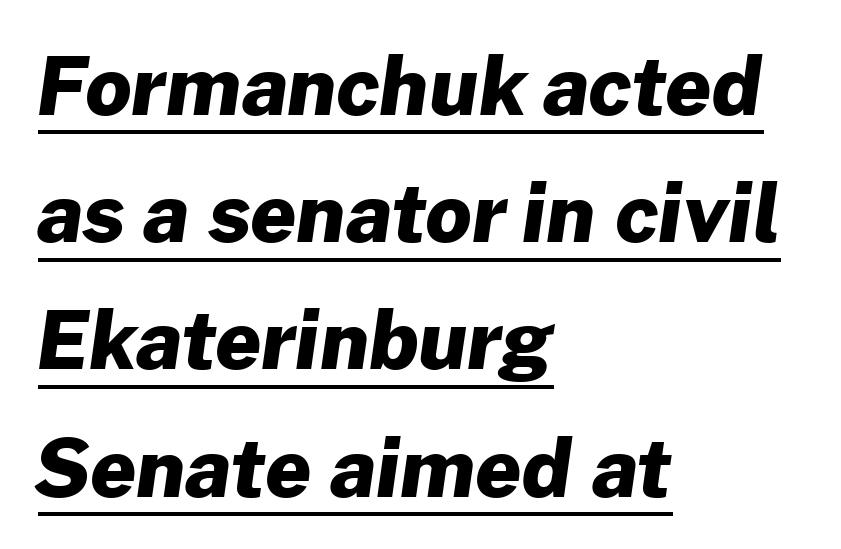
{"serif": "no", "bold": "yes", "weight": "heavy", "width": "normal", "stroke_contrast": "low", "x_height": "medium", "monospaced": "no", "underline": "yes", "align": "left", "line_spacing": "normal", "line_spacing_ratio": 1.59, "letter_spacing": "normal", "letter_spacing_em": 0.0, "glyph_px": 80}
